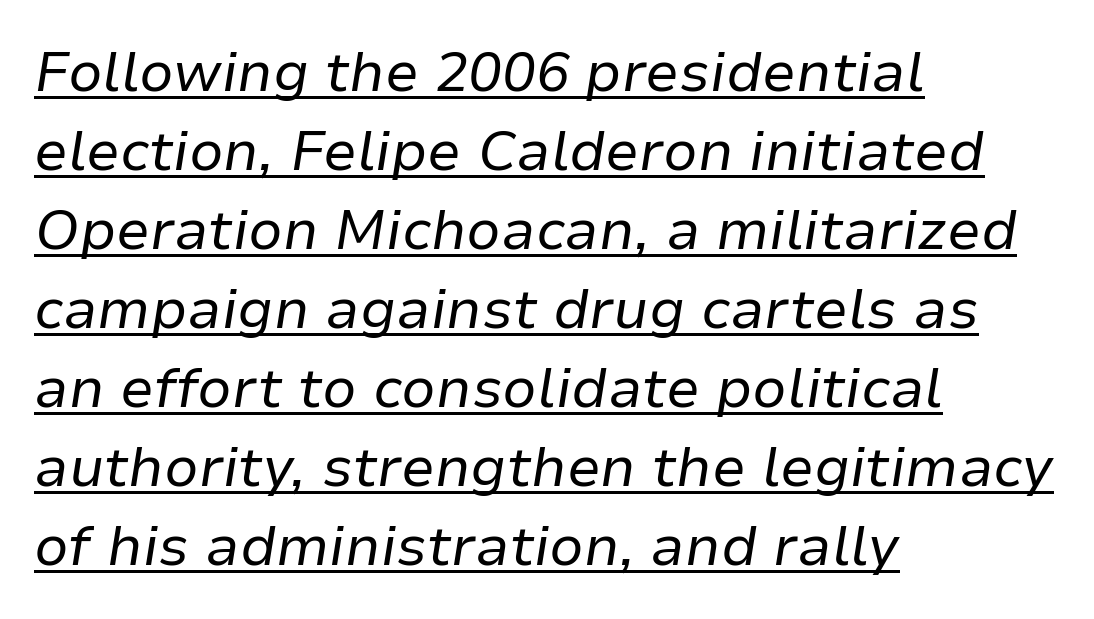
The image shows 56 px regular-weight type, italic (leaning right); set left-aligned, normal line spacing (1.41x), normal letter spacing, underlined; low stroke contrast and a medium x-height.
